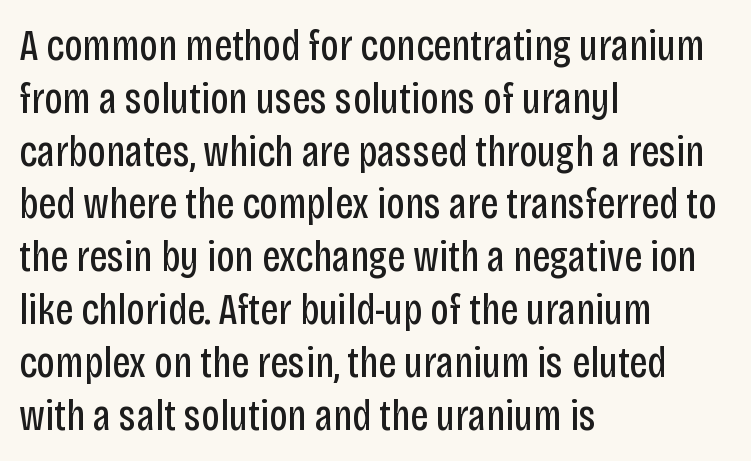
{"serif": "no", "italic": "no", "bold": "no", "weight": "regular", "width": "condensed", "stroke_contrast": "low", "x_height": "large", "monospaced": "no", "underline": "no", "align": "left", "line_spacing_ratio": 1.2, "letter_spacing": "normal", "letter_spacing_em": 0.0, "glyph_px": 44}
